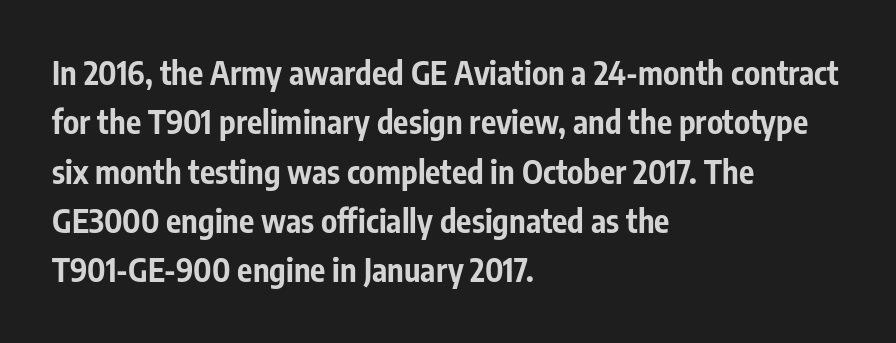
The image shows 32 px bold, condensed sans-serif type, upright; set left-aligned, normal line spacing (1.54x), normal letter spacing, not underlined; low stroke contrast and a medium x-height.
